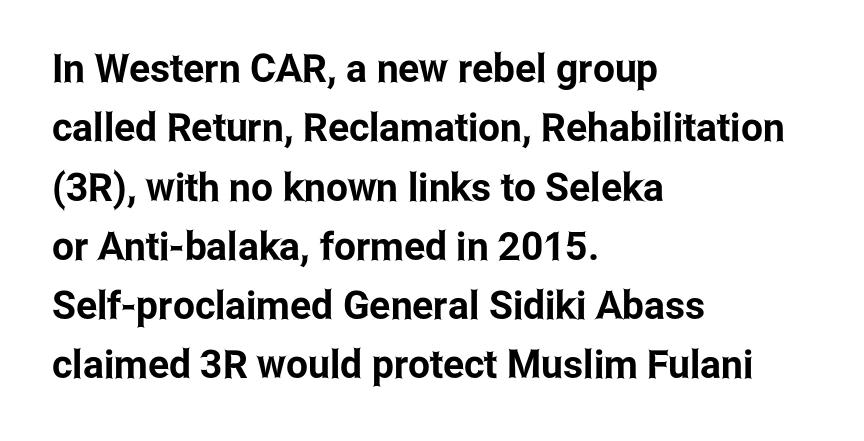
{"serif": "no", "italic": "no", "width": "condensed", "stroke_contrast": "low", "x_height": "medium", "monospaced": "no", "underline": "no", "align": "left", "line_spacing": "normal", "line_spacing_ratio": 1.52, "letter_spacing": "normal", "letter_spacing_em": 0.0, "glyph_px": 39}
